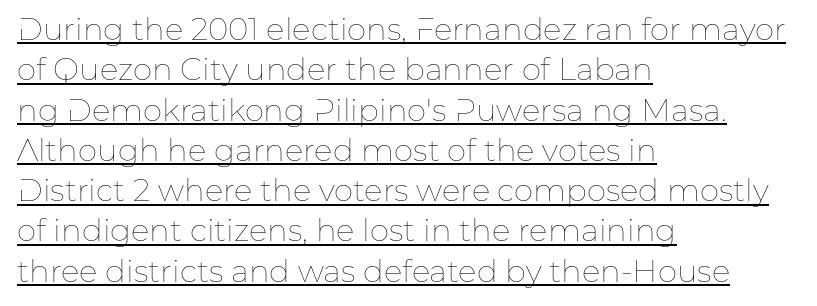
Q: Is the text bold? A: No.
Q: Is the text italic (slanted)? A: No, it is upright.
Q: Is the text underlined? A: Yes.
Q: How is the paragraph aligned? A: Left-aligned.
Q: Is the spacing between letters normal or unusually wide? A: Normal.
Q: Is the spacing between lines tight, normal or loose? A: Normal.
Q: Width (condensed, normal, or wide)? A: Normal.
Q: Stroke contrast? A: Low.
Q: x-height? A: Medium.
Q: Monospaced? A: No.
